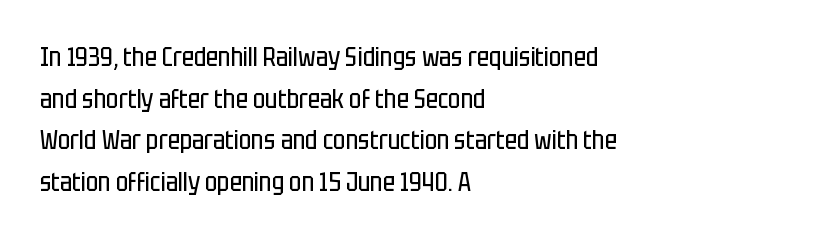
{"italic": "no", "bold": "no", "underline": "no", "align": "left", "line_spacing": "normal", "line_spacing_ratio": 1.6, "letter_spacing": "normal", "letter_spacing_em": 0.0, "glyph_px": 26}
